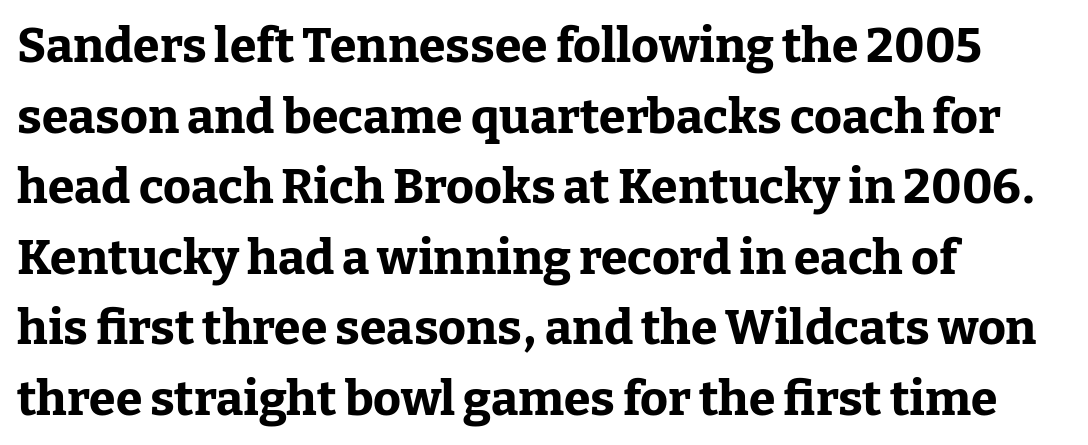
{"serif": "yes", "italic": "no", "bold": "yes", "weight": "bold", "width": "normal", "stroke_contrast": "low", "x_height": "medium", "monospaced": "no", "underline": "no", "align": "left", "line_spacing": "normal", "line_spacing_ratio": 1.47, "letter_spacing": "normal", "letter_spacing_em": 0.0, "glyph_px": 48}
